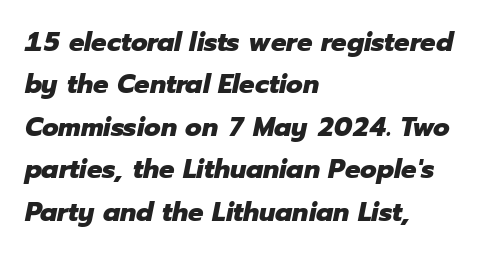
Caption: standard tracking, unaltered. The sample has been set heavy, in full bold. Is the block centered? No — it sits flush against the left margin. The face used here has a pronounced slope to its letters. The space between consecutive lines is moderate.
